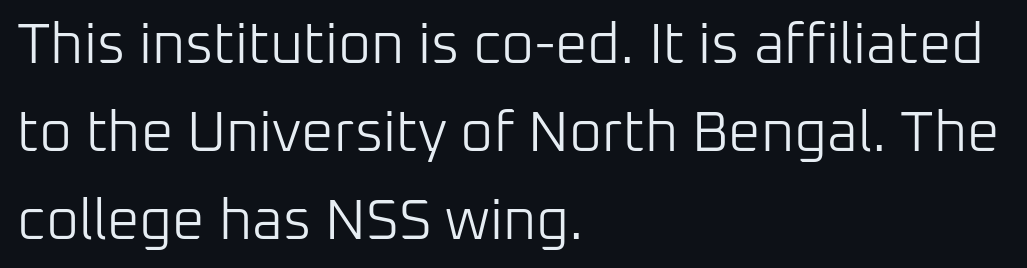
The image shows 57 px light sans-serif type, upright; set left-aligned, normal line spacing (1.54x), normal letter spacing, not underlined; low stroke contrast and a medium x-height.
